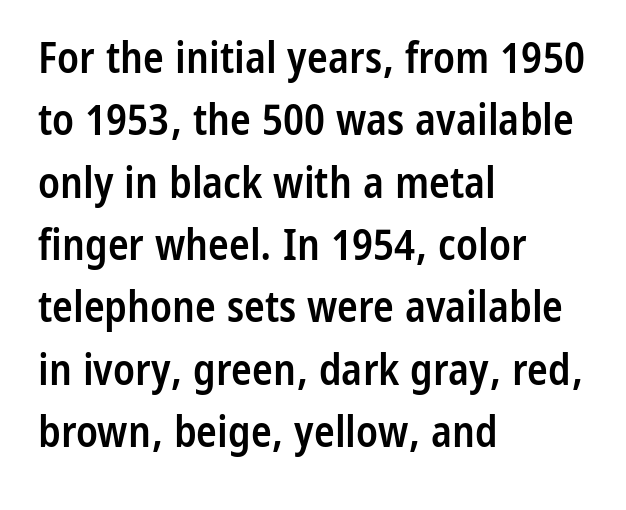
Is the block centered? No — it sits flush against the left margin. The glyphs in this specimen are sans serif. Stroke thickness is moderately raised; the sample reads as semibold. The strip under each line holds only bare page. These lines are rendered in a variable-pitch font. This block has exactly the height ordinary leading produces.
